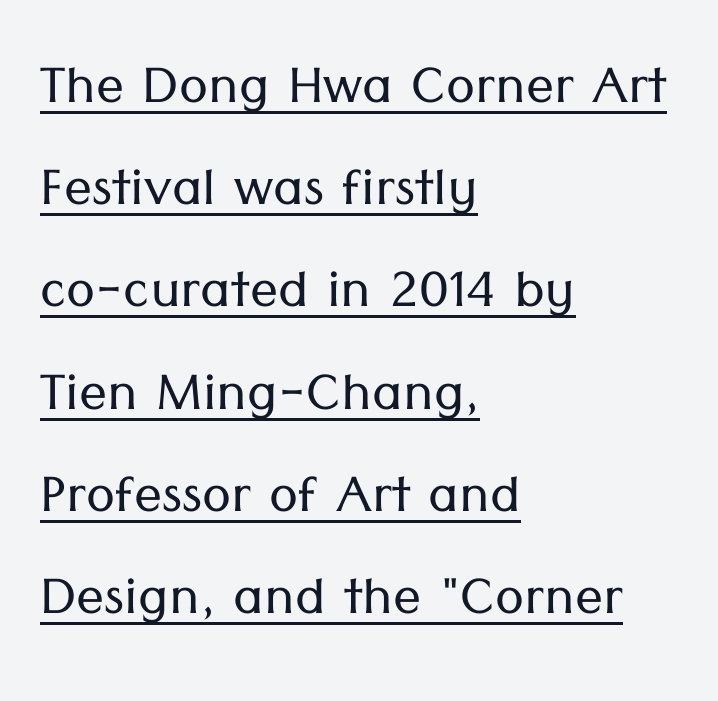
{"serif": "no", "italic": "no", "bold": "no", "weight": "light", "width": "normal", "stroke_contrast": "low", "x_height": "medium", "monospaced": "no", "underline": "yes", "align": "left", "line_spacing": "normal", "line_spacing_ratio": 1.46, "letter_spacing": "normal", "letter_spacing_em": 0.0, "glyph_px": 70}
